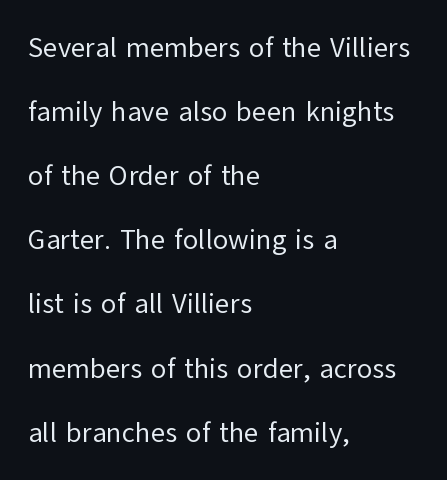
{"serif": "no", "italic": "no", "bold": "no", "weight": "regular", "width": "normal", "stroke_contrast": "low", "x_height": "medium", "monospaced": "no", "underline": "no", "align": "left", "line_spacing": "loose", "line_spacing_ratio": 2.29, "letter_spacing": "normal", "letter_spacing_em": 0.0, "glyph_px": 28}
